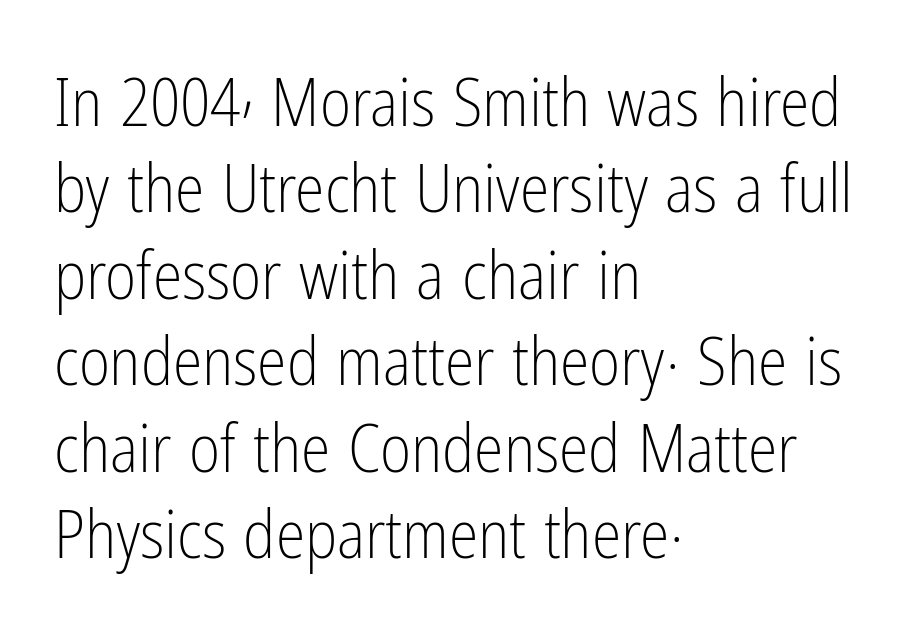
The image shows 67 px light, condensed sans-serif type, upright; set left-aligned, normal line spacing (1.29x), normal letter spacing, not underlined; low stroke contrast and a medium x-height.
